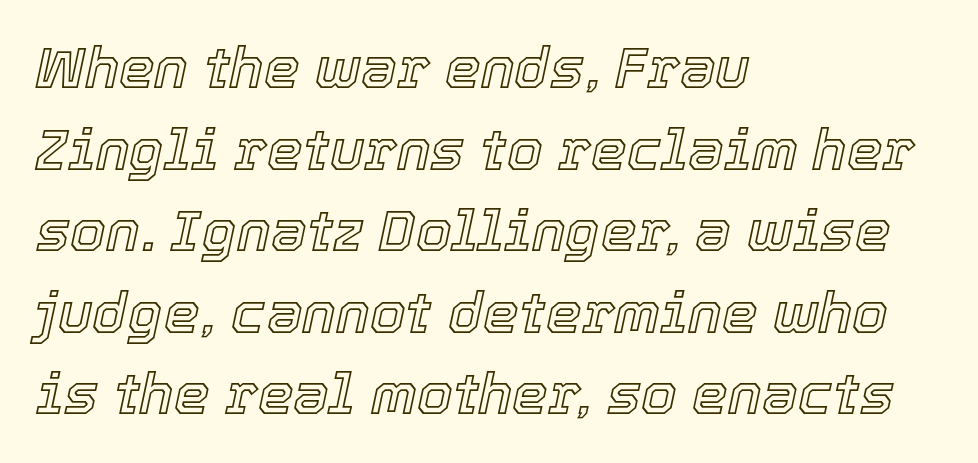
Honestly, the letter spacing is just normal — you wouldn't notice it. Baseline-to-baseline distance is the conventional proportion of letter height. Think of a printed novel: that variable character pitch is what you see here. Notice how the passage keeps a crisp vertical edge on the left only. Type without underlining. The whole block is typeset with a tilt.
